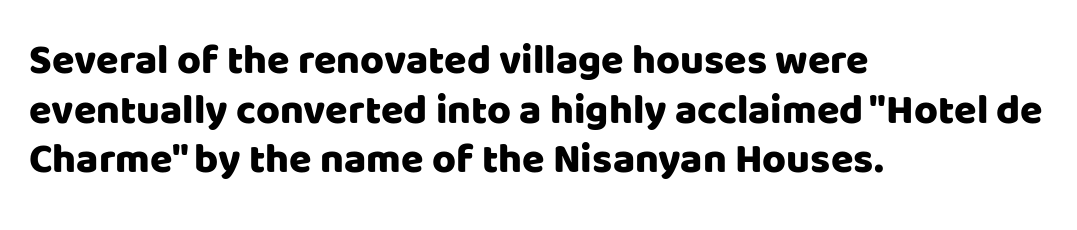
Do the letters lean? They stand straight. Alignment: flush left. Look at the tracking — it's just the regular setting, nothing added. The letters advance in unequal steps, a hallmark of proportional type. Each letter's strokes conclude bluntly, with no projecting serifs. Any mark beneath the type? The region is blank.
